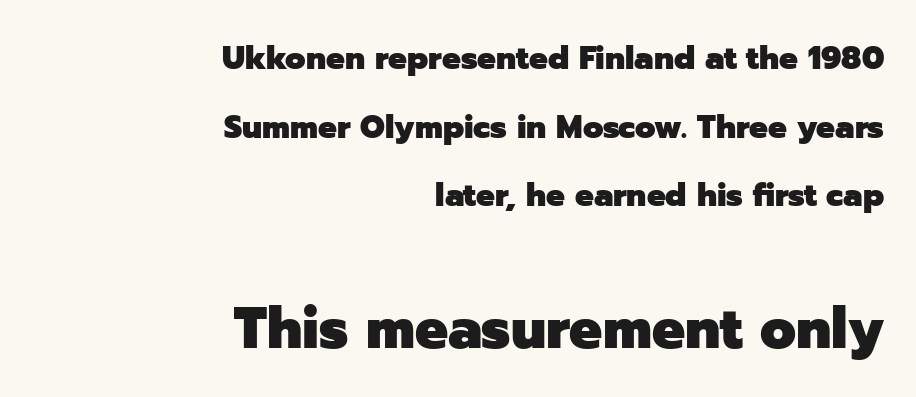
{"serif": "no", "italic": "no", "bold": "yes", "weight": "heavy", "width": "normal", "stroke_contrast": "low", "x_height": "medium", "monospaced": "no", "underline": "no", "align": "right", "line_spacing": "loose", "line_spacing_ratio": 2.08, "letter_spacing": "normal", "letter_spacing_em": 0.0, "larger_block": "second", "size_ratio": 1.76, "glyph_px": 58}
